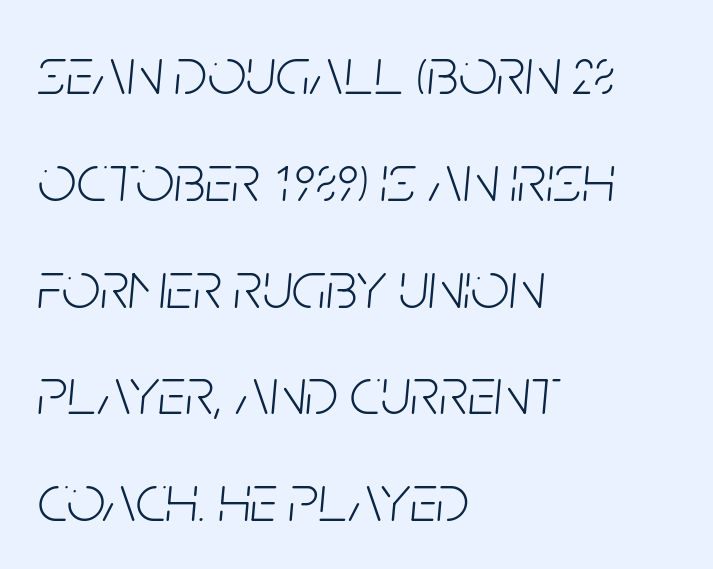
{"italic": "yes", "lean": "right", "slant_degrees": 5, "bold": "no", "weight": "light", "width": "condensed", "stroke_contrast": "low", "x_height": "large", "monospaced": "no", "underline": "no", "align": "left", "line_spacing": "normal", "line_spacing_ratio": 1.57, "letter_spacing": "normal", "letter_spacing_em": 0.0, "glyph_px": 68}
